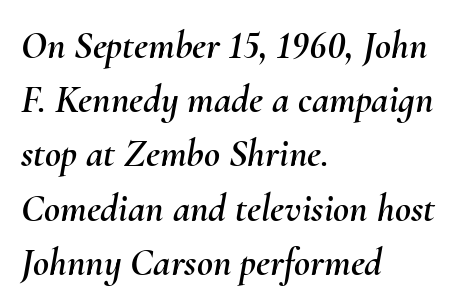
Letter spacing: default. If you drew a ruler down the left edge, every line would touch it. The vertical gap from one line to the next is medium. The letters advance in unequal steps, a hallmark of proportional type.
